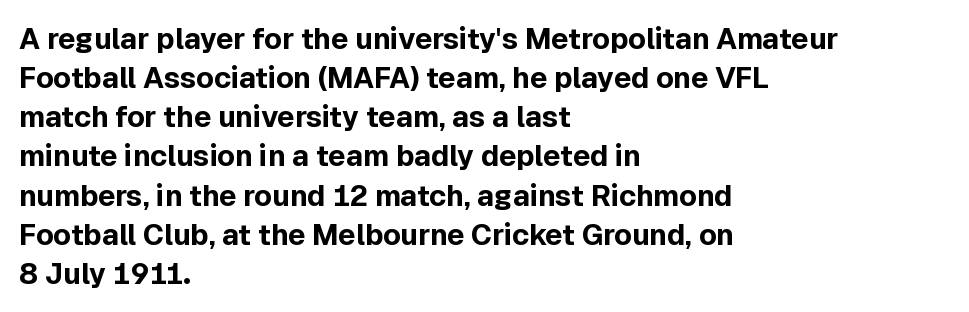
The image shows 29 px bold sans-serif type, upright; set left-aligned, normal line spacing (1.35x), normal letter spacing, not underlined; a medium x-height.
